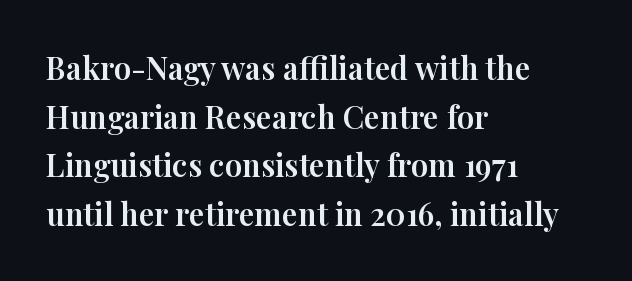
Q: Is the text italic (slanted)? A: No, it is upright.
Q: Is the typeface a serif or a sans-serif typeface? A: Serif.
Q: Is the text underlined? A: No.
Q: How is the paragraph aligned? A: Left-aligned.
Q: Is the spacing between letters normal or unusually wide? A: Normal.
Q: Is the spacing between lines tight, normal or loose? A: Normal.
Q: Width (condensed, normal, or wide)? A: Normal.
Q: Stroke contrast? A: High.
Q: x-height? A: Medium.
Q: Monospaced? A: No.
